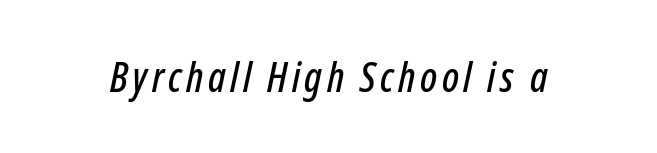
Q: Is the text italic (slanted)? A: Yes, it leans right by about 12 degrees.
Q: Is the text underlined? A: No.
Q: Width (condensed, normal, or wide)? A: Condensed.
Q: Stroke contrast? A: Low.
Q: x-height? A: Medium.
Q: Monospaced? A: No.
